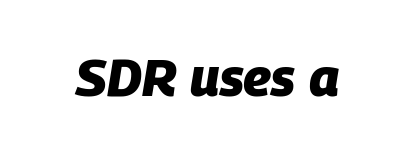
This sample has the flowing, uneven cadence of proportional lettering. Emphasis by weight is at full strength: bold. The whole block is typeset with a tilt. Between one letter and the next there's only the usual sliver of space.
